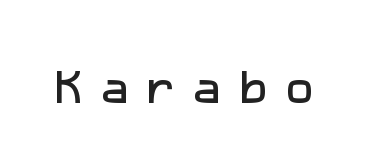
The image shows 37 px sans-serif type; set unusually wide letter spacing (+0.5 em), not underlined; low stroke contrast and a medium x-height.
